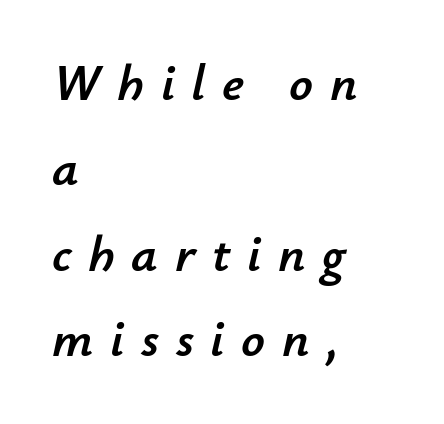
The image shows 52 px text type, italic (leaning right); set left-aligned, normal line spacing (1.64x), unusually wide letter spacing (+0.32 em), not underlined; low stroke contrast and a small x-height.
